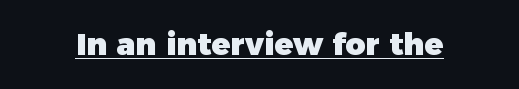
The string is rendered with underlining switched on. These lines are rendered in a variable-pitch font. The rendering uses a bold face; every stroke is thick and dark. Stroke terminals: plain, sans-serif. Default kerning and tracking; the words read as compact shapes.
